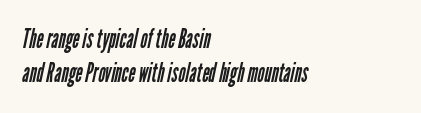
The image shows 27 px text type; set left-aligned, normal line spacing (1.27x), normal letter spacing, not underlined.
